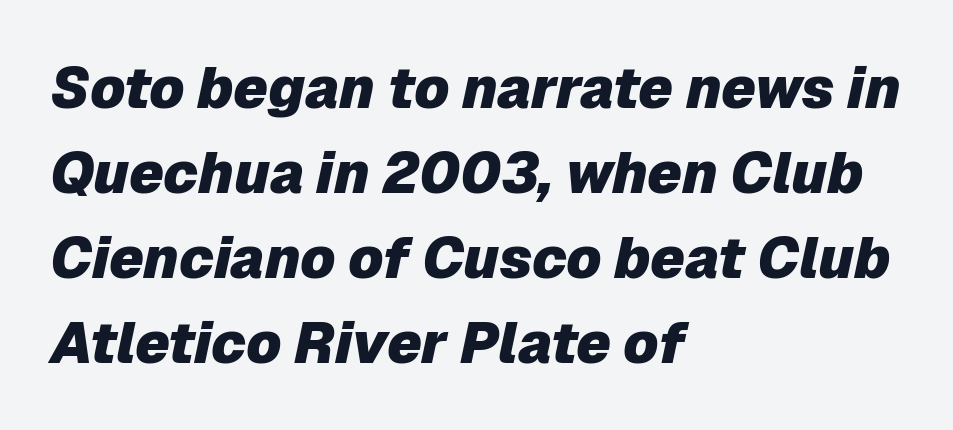
{"italic": "yes", "lean": "right", "slant_degrees": 12, "bold": "yes", "weight": "heavy", "width": "normal", "stroke_contrast": "low", "x_height": "medium", "monospaced": "no", "underline": "no", "align": "left", "line_spacing": "normal", "line_spacing_ratio": 1.49, "letter_spacing": "normal", "letter_spacing_em": 0.0, "glyph_px": 57}
